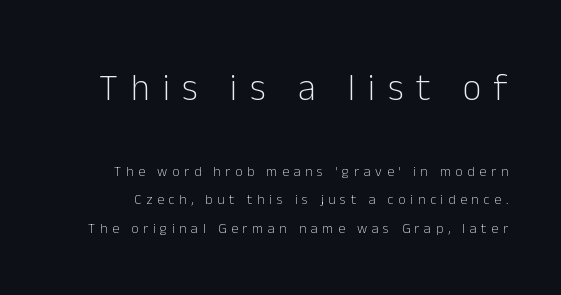
The image shows 37 px light sans-serif type, upright; set loose line spacing (2.03x), unusually wide letter spacing (+0.34 em), not underlined; the first (top) block is 2.64x larger; low stroke contrast and a medium x-height.
